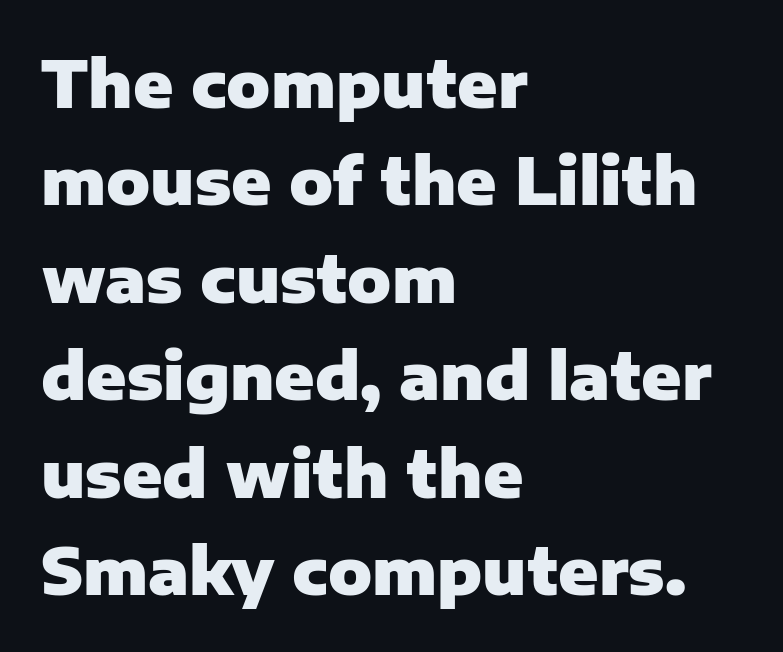
Set as a true bold cut, around the 700 mark. The passage shown is typed in a proportional face where columns would drift. The block of text has a typical density, with ordinary space between rows. Horizontally, the lines are justified to the leading edge only. The letters sit at their default tracking, neither squeezed nor spread. Descenders hang freely into open space.
